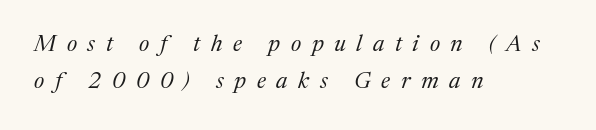
The space beneath each line is pristine and unruled. These lines stack with their left ends in a neat column. Is this a heavy cut? Hardly; it is regular or lighter. In terms of letterspacing, this is a distinctly airy, spread setting. Notice how descenders clear the ascenders below comfortably — that's standard leading. These lines were composed using italics.
